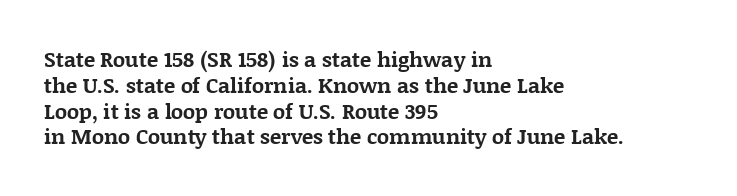
The letters stand upright; this is a roman face. Every row of glyphs begins at an identical x-position on the left. Between one letter and the next there's only the usual sliver of space. Caption: bold face, heavy strokes.
